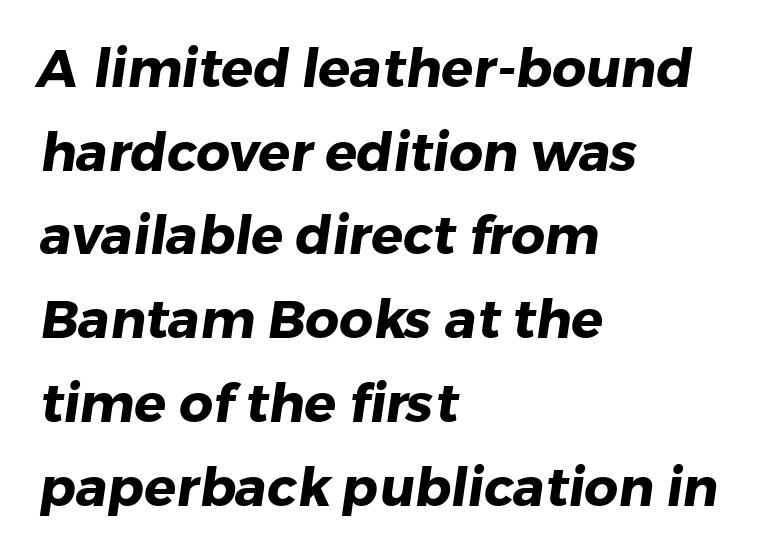
Q: Is the text bold? A: Yes.
Q: Is the typeface a serif or a sans-serif typeface? A: Sans-serif.
Q: Is the text underlined? A: No.
Q: How is the paragraph aligned? A: Left-aligned.
Q: Is the spacing between letters normal or unusually wide? A: Normal.
Q: Is the spacing between lines tight, normal or loose? A: Normal.
Q: Width (condensed, normal, or wide)? A: Normal.
Q: Stroke contrast? A: Low.
Q: x-height? A: Medium.
Q: Monospaced? A: No.
